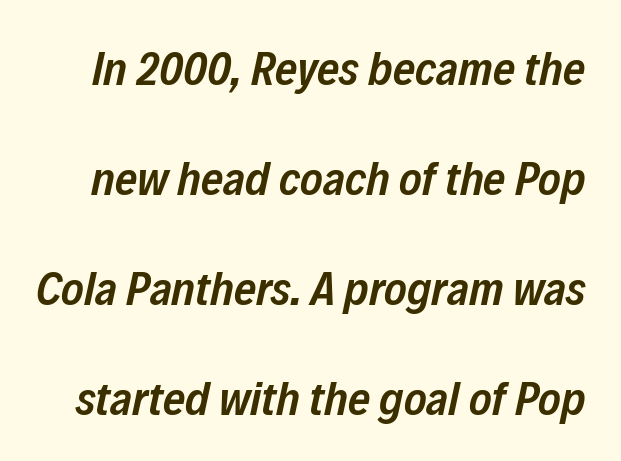
{"italic": "yes", "lean": "right", "slant_degrees": 12, "bold": "semi", "weight": "semibold", "width": "condensed", "stroke_contrast": "low", "x_height": "medium", "monospaced": "no", "underline": "no", "line_spacing": "loose", "line_spacing_ratio": 2.29, "letter_spacing": "normal", "letter_spacing_em": 0.0, "glyph_px": 48}
